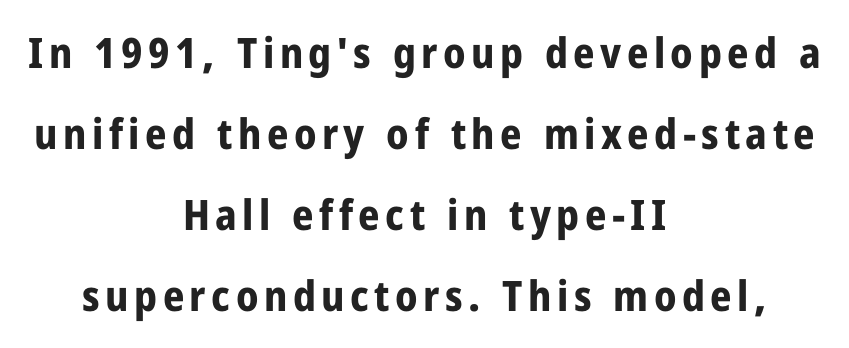
The image shows 42 px bold, condensed sans-serif type, upright; set centered, loose line spacing (1.93x), not underlined; low stroke contrast and a medium x-height.
